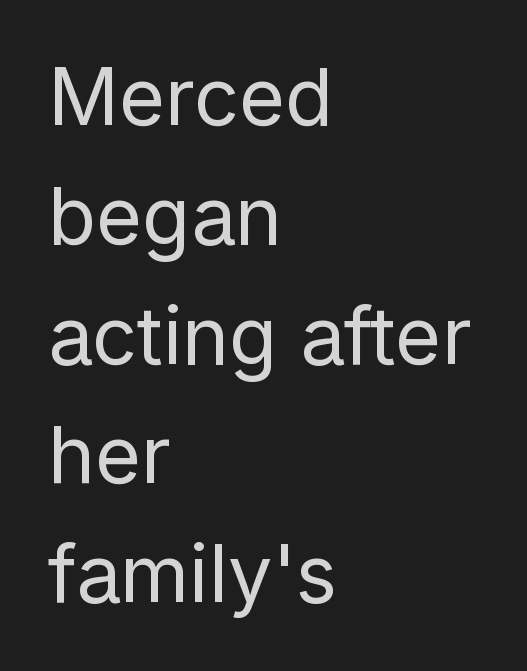
{"serif": "no", "italic": "no", "bold": "no", "weight": "regular", "width": "normal", "stroke_contrast": "low", "x_height": "medium", "monospaced": "no", "underline": "no", "align": "left", "line_spacing": "normal", "line_spacing_ratio": 1.51, "letter_spacing": "normal", "letter_spacing_em": 0.0, "glyph_px": 79}
